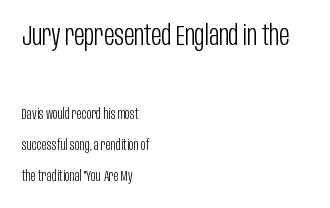
Q: Is the text bold? A: No.
Q: Is the text italic (slanted)? A: No, it is upright.
Q: Is the typeface a serif or a sans-serif typeface? A: Sans-serif.
Q: Is the text underlined? A: No.
Q: How is the paragraph aligned? A: Left-aligned.
Q: Is the spacing between letters normal or unusually wide? A: Normal.
Q: Is the spacing between lines tight, normal or loose? A: Loose.
Q: Which block of text is set in a larger size, the first (top) or the second (bottom)? A: The first (top) one.
Q: Width (condensed, normal, or wide)? A: Condensed.
Q: Stroke contrast? A: Low.
Q: x-height? A: Large.
Q: Monospaced? A: No.
